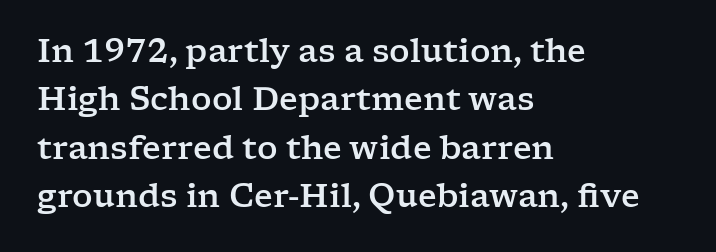
The image shows 32 px wide serif type, upright; set left-aligned, normal line spacing (1.51x), normal letter spacing, not underlined; low stroke contrast and a medium x-height.
